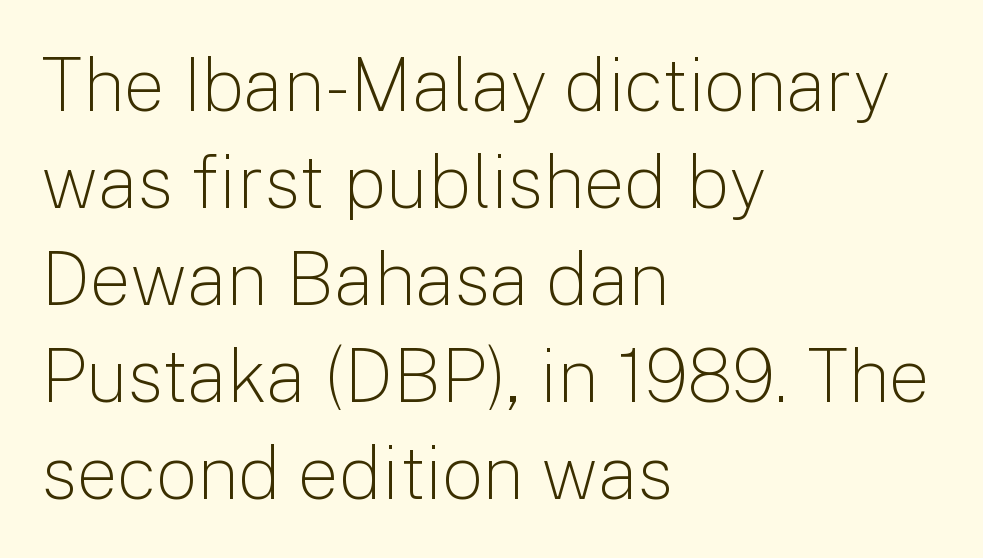
The image shows 73 px light sans-serif type, upright; set left-aligned, normal line spacing (1.33x), normal letter spacing, not underlined; low stroke contrast and a medium x-height.
